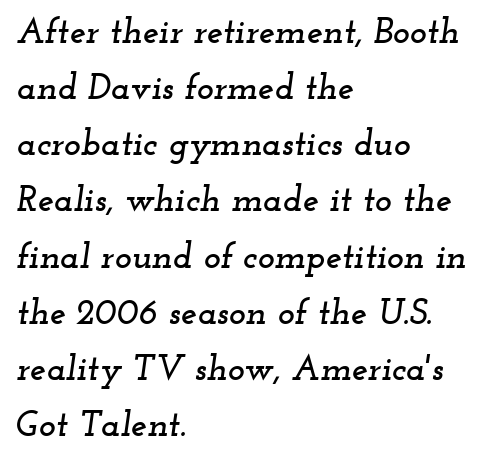
{"serif": "yes", "italic": "yes", "lean": "right", "slant_degrees": 12, "width": "wide", "stroke_contrast": "low", "x_height": "small", "monospaced": "no", "underline": "no", "align": "left", "line_spacing": "normal", "line_spacing_ratio": 1.56, "letter_spacing": "normal", "letter_spacing_em": 0.0, "glyph_px": 36}
